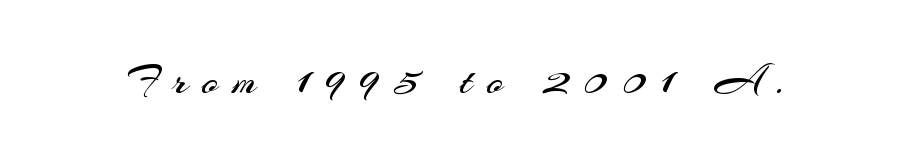
Q: Is the text bold? A: No.
Q: Is the text italic (slanted)? A: Yes.
Q: Is the typeface a serif or a sans-serif typeface? A: Sans-serif.
Q: Is the text underlined? A: No.
Q: Is the spacing between letters normal or unusually wide? A: Unusually wide.
Q: Width (condensed, normal, or wide)? A: Normal.
Q: Stroke contrast? A: Medium.
Q: x-height? A: Small.
Q: Monospaced? A: No.
